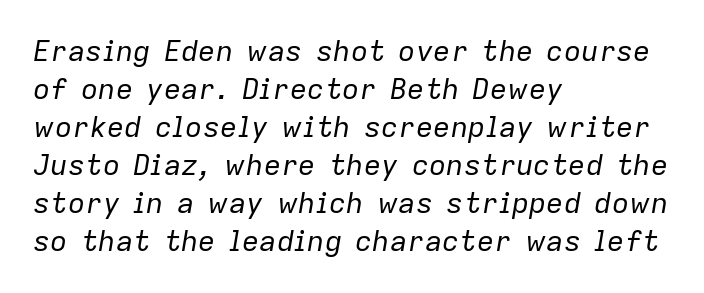
The image shows 29 px regular-weight type, italic (leaning right); set left-aligned, normal line spacing (1.31x), normal letter spacing, not underlined; low stroke contrast and a medium x-height.
